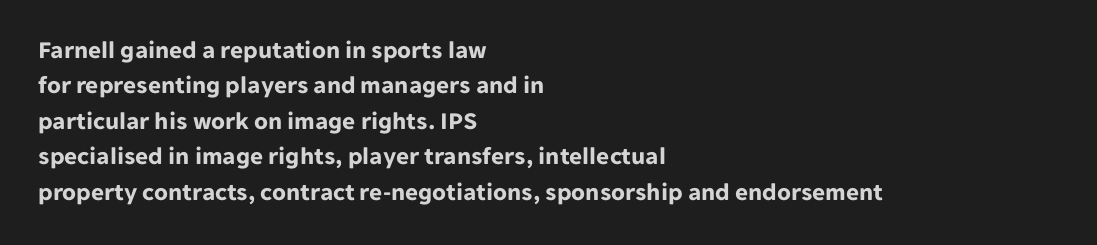
The strokes are fattened all the way to bold. Does the copy run flush right? No — it runs flush left. The face used here is rendered with its standard letterfit. Does the leading feel generous? No, just average. The typography opts for an upright posture over an oblique one.
